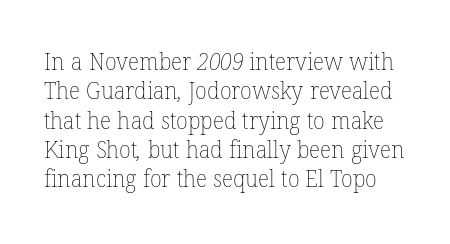
The image shows 24 px text type; set line spacing 1.22x, normal letter spacing, not underlined.
